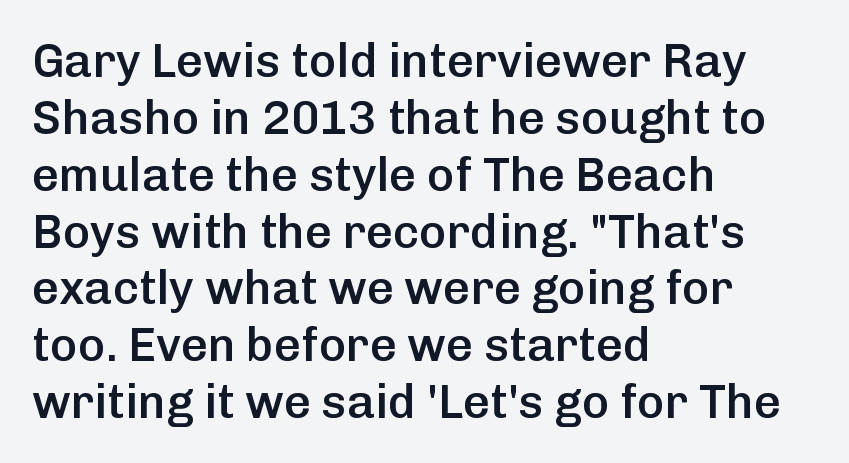
Q: Is the text bold? A: Semi-bold.
Q: Is the text italic (slanted)? A: No, it is upright.
Q: Is the typeface a serif or a sans-serif typeface? A: Sans-serif.
Q: Is the text underlined? A: No.
Q: How is the paragraph aligned? A: Left-aligned.
Q: Is the spacing between letters normal or unusually wide? A: Normal.
Q: Width (condensed, normal, or wide)? A: Normal.
Q: Stroke contrast? A: Low.
Q: x-height? A: Medium.
Q: Monospaced? A: No.
